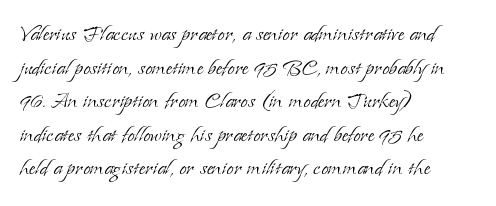
Q: Is the text bold? A: No.
Q: Is the text italic (slanted)? A: Yes.
Q: Is the text underlined? A: No.
Q: How is the paragraph aligned? A: Left-aligned.
Q: Is the spacing between letters normal or unusually wide? A: Normal.
Q: Is the spacing between lines tight, normal or loose? A: Normal.
